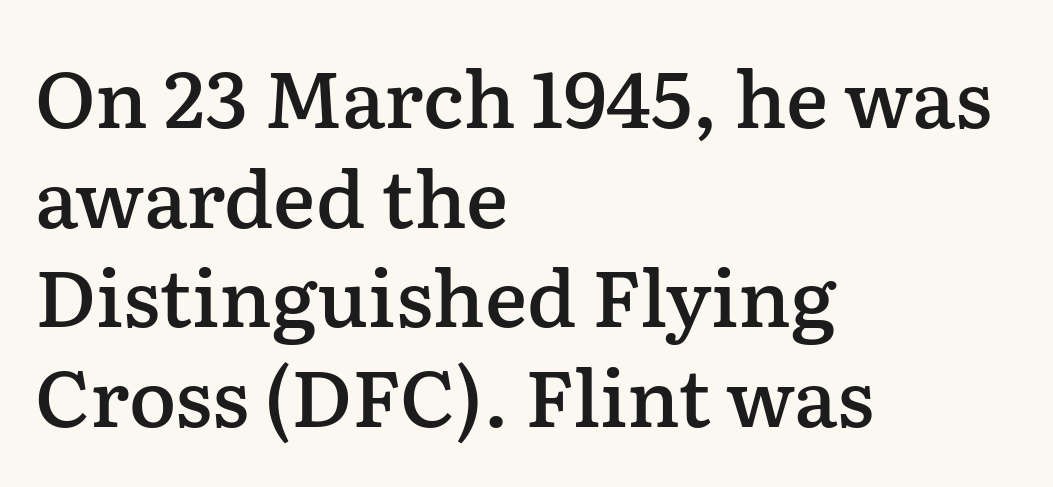
The image shows 79 px semibold serif type, upright; set left-aligned, normal line spacing (1.26x), normal letter spacing, not underlined; low stroke contrast and a medium x-height.
